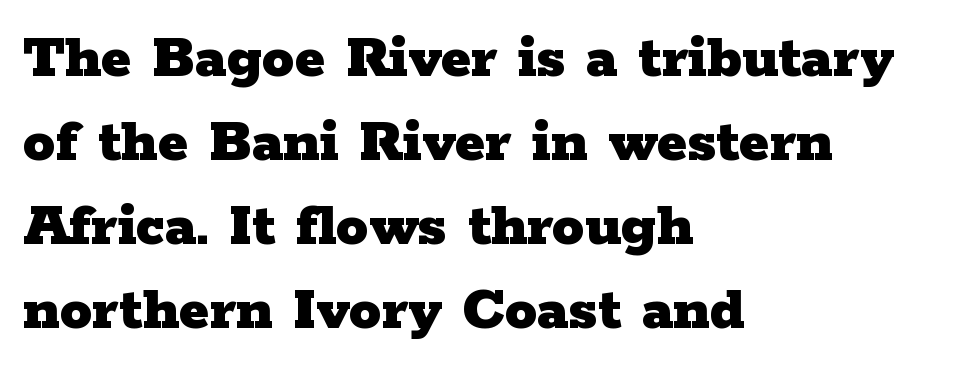
The image shows 64 px heavy, wide serif type, upright; set left-aligned, normal line spacing (1.31x), normal letter spacing, not underlined; low stroke contrast and a medium x-height.
